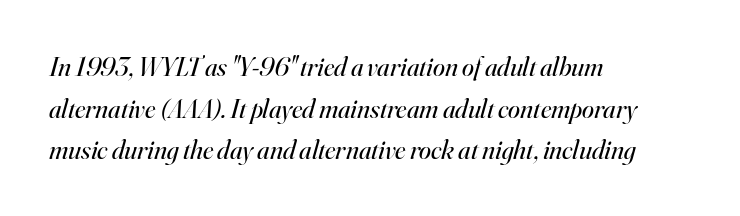
{"italic": "yes", "lean": "right", "slant_degrees": 16, "bold": "no", "underline": "no", "align": "left", "line_spacing": "normal", "line_spacing_ratio": 1.54, "letter_spacing": "normal", "letter_spacing_em": 0.0, "glyph_px": 27}
